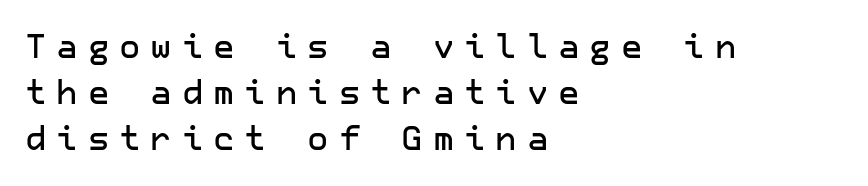
{"serif": "no", "italic": "no", "width": "normal", "stroke_contrast": "low", "x_height": "medium", "underline": "no", "align": "left", "line_spacing": "normal", "line_spacing_ratio": 1.4, "letter_spacing": "wide", "letter_spacing_em": 0.3, "glyph_px": 33}
